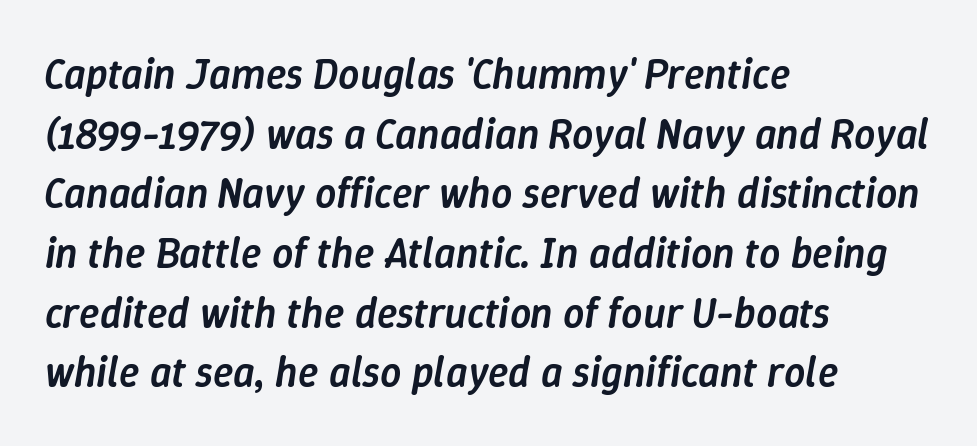
Q: Is the text bold? A: Semi-bold.
Q: Is the text italic (slanted)? A: Yes, it leans right by about 9 degrees.
Q: Is the text underlined? A: No.
Q: How is the paragraph aligned? A: Left-aligned.
Q: Is the spacing between letters normal or unusually wide? A: Normal.
Q: Is the spacing between lines tight, normal or loose? A: Normal.
Q: Width (condensed, normal, or wide)? A: Normal.
Q: Stroke contrast? A: Low.
Q: x-height? A: Medium.
Q: Monospaced? A: No.
